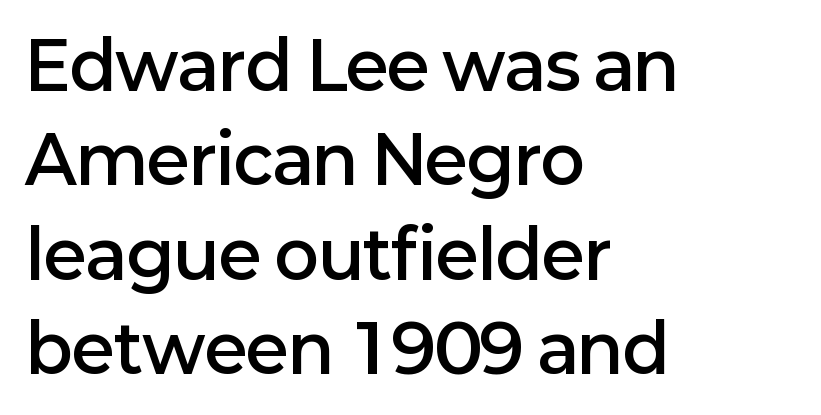
Q: Is the text bold? A: Semi-bold.
Q: Is the text italic (slanted)? A: No, it is upright.
Q: Is the typeface a serif or a sans-serif typeface? A: Sans-serif.
Q: Is the text underlined? A: No.
Q: How is the paragraph aligned? A: Left-aligned.
Q: Is the spacing between letters normal or unusually wide? A: Normal.
Q: Is the spacing between lines tight, normal or loose? A: Normal.
Q: Width (condensed, normal, or wide)? A: Normal.
Q: Stroke contrast? A: Low.
Q: x-height? A: Medium.
Q: Monospaced? A: No.
